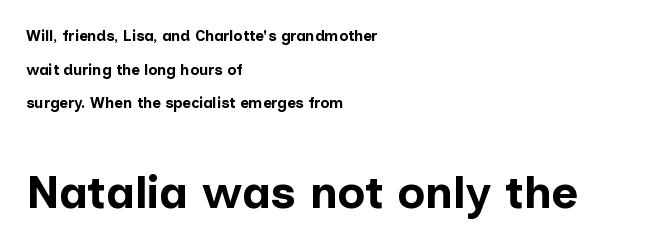
Q: Is the text bold? A: Yes.
Q: Is the text italic (slanted)? A: No, it is upright.
Q: Is the typeface a serif or a sans-serif typeface? A: Sans-serif.
Q: Is the text underlined? A: No.
Q: How is the paragraph aligned? A: Left-aligned.
Q: Is the spacing between letters normal or unusually wide? A: Normal.
Q: Is the spacing between lines tight, normal or loose? A: Loose.
Q: Which block of text is set in a larger size, the first (top) or the second (bottom)? A: The second (bottom) one.
Q: Width (condensed, normal, or wide)? A: Normal.
Q: Stroke contrast? A: Low.
Q: x-height? A: Medium.
Q: Monospaced? A: No.
